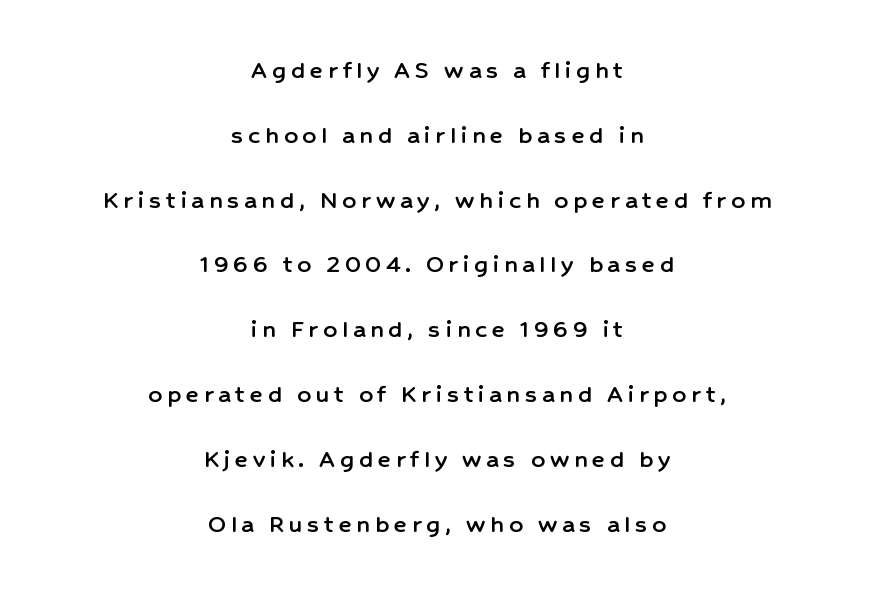
Vertically, the passage feels expansive, rows floating well apart. Short and long lines alike share a common midpoint. The axis of the letterforms is exactly vertical. Rule under the text: the space is simply empty.
